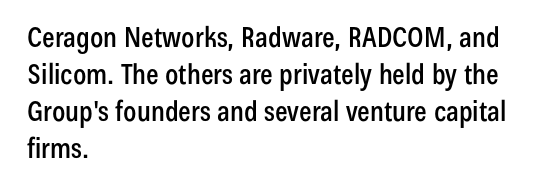
Q: Is the text italic (slanted)? A: No, it is upright.
Q: Is the typeface a serif or a sans-serif typeface? A: Sans-serif.
Q: Is the text underlined? A: No.
Q: How is the paragraph aligned? A: Left-aligned.
Q: Is the spacing between letters normal or unusually wide? A: Normal.
Q: Is the spacing between lines tight, normal or loose? A: Normal.
Q: Width (condensed, normal, or wide)? A: Condensed.
Q: Stroke contrast? A: Low.
Q: x-height? A: Medium.
Q: Monospaced? A: No.
